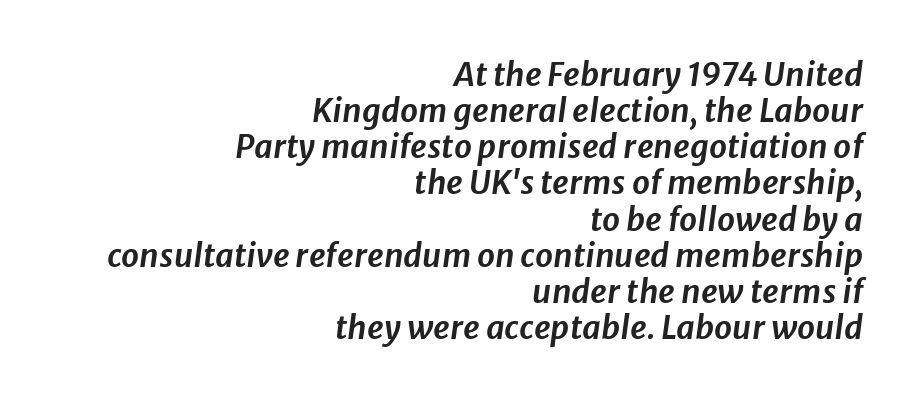
Q: Is the text italic (slanted)? A: Yes, it leans right by about 8 degrees.
Q: Is the text underlined? A: No.
Q: How is the paragraph aligned? A: Right-aligned.
Q: Is the spacing between letters normal or unusually wide? A: Normal.
Q: Is the spacing between lines tight, normal or loose? A: Tight.
Q: Width (condensed, normal, or wide)? A: Normal.
Q: Stroke contrast? A: Low.
Q: x-height? A: Medium.
Q: Monospaced? A: No.
